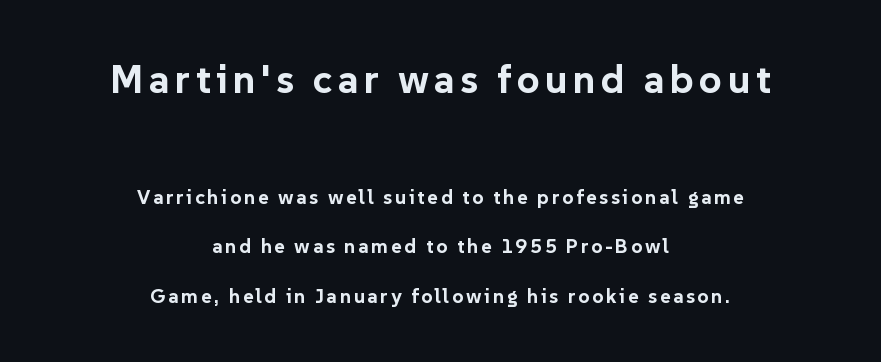
The glyphs are unaccompanied by any horizontal stroke below them. The face used here is proportionally spaced, like ordinary book or web type. The first block has been scaled up relative to the second. The font is running at its bold setting. The whitespace from short lines is split evenly between both sides. Baseline-to-baseline distance is far greater than the letter height.
